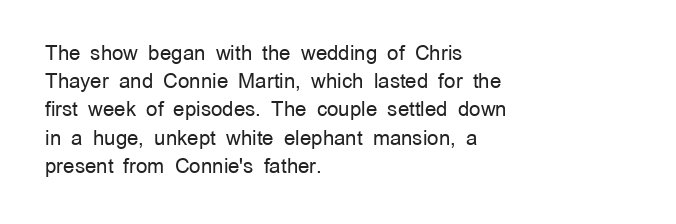
Nobody drew a line under any word here. When letters stand straight like this, we call the style roman or upright. The lines sit at an ordinary, default distance from one another. Summary of weight: not heavy and not bold.
